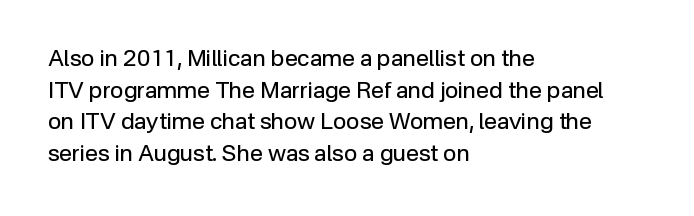
Q: Is the text bold? A: No.
Q: Is the text italic (slanted)? A: No, it is upright.
Q: Is the text underlined? A: No.
Q: How is the paragraph aligned? A: Left-aligned.
Q: Is the spacing between letters normal or unusually wide? A: Normal.
Q: Is the spacing between lines tight, normal or loose? A: Normal.
